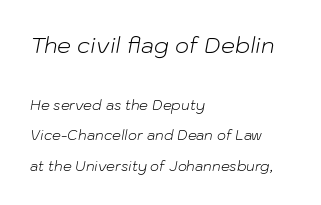
Between one letter and the next there's only the usual sliver of space. Observe the lean: these are italic letterforms. Ink coverage per letter is moderate at most. Compare the two chunks: the upper has the greater cap height. This sample is left-justified, so line endings fall wherever the words run out.
